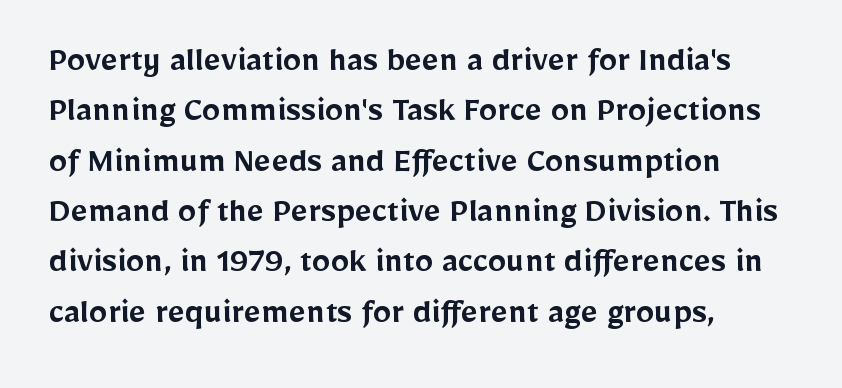
{"serif": "no", "italic": "no", "bold": "semi", "weight": "semibold", "width": "normal", "stroke_contrast": "low", "x_height": "medium", "monospaced": "no", "underline": "no", "align": "left", "line_spacing": "normal", "line_spacing_ratio": 1.36, "letter_spacing": "normal", "letter_spacing_em": 0.0, "glyph_px": 37}
